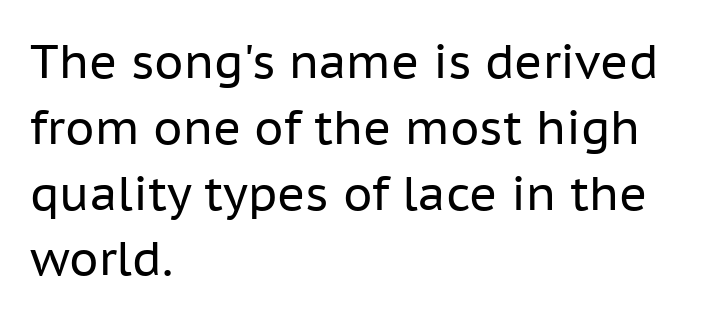
The designer went with a sans here, leaving each stem footless. Characters follow at the spacing the type designer built in. Rows of type keep a routine distance in the vertical direction. A quiet, ordinary-to-light weight characterises the typeface. Italic? Not at all — the glyphs are vertical.
